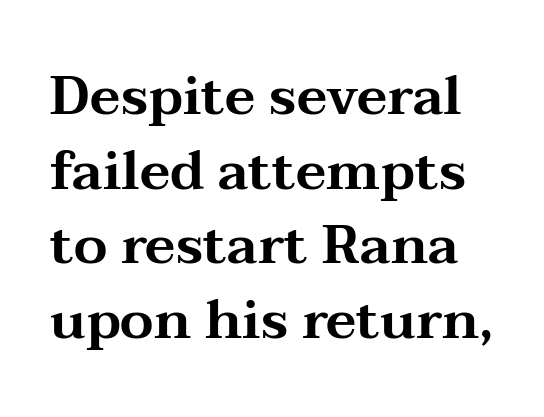
{"serif": "yes", "italic": "no", "width": "wide", "stroke_contrast": "medium", "x_height": "medium", "monospaced": "no", "underline": "no", "line_spacing": "normal", "line_spacing_ratio": 1.38, "letter_spacing": "normal", "letter_spacing_em": 0.0, "glyph_px": 54}
